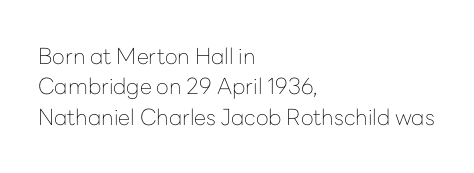
{"italic": "no", "bold": "no", "underline": "no", "align": "left", "line_spacing": "normal", "line_spacing_ratio": 1.38, "letter_spacing": "normal", "letter_spacing_em": 0.0, "glyph_px": 22}
